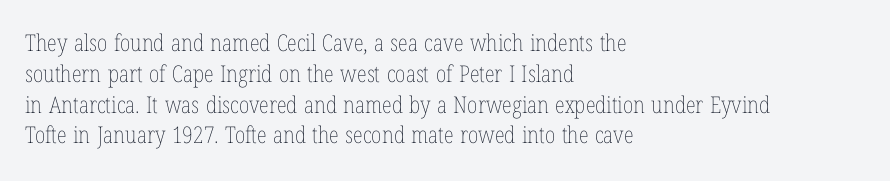
{"italic": "no", "bold": "no", "underline": "no", "align": "left", "line_spacing": "normal", "line_spacing_ratio": 1.34, "letter_spacing": "normal", "letter_spacing_em": 0.0, "glyph_px": 23}
